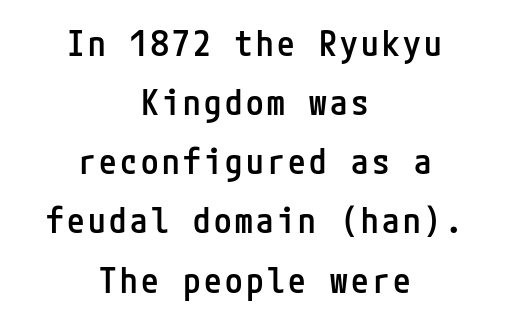
Q: Is the text bold? A: Semi-bold.
Q: Is the text italic (slanted)? A: No, it is upright.
Q: Is the typeface a serif or a sans-serif typeface? A: Sans-serif.
Q: Is the text underlined? A: No.
Q: How is the paragraph aligned? A: Centered.
Q: Is the spacing between lines tight, normal or loose? A: Normal.
Q: Width (condensed, normal, or wide)? A: Condensed.
Q: Stroke contrast? A: Low.
Q: x-height? A: Medium.
